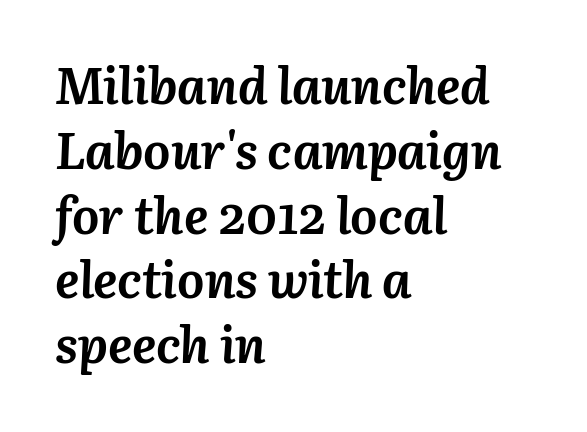
Q: Is the text bold? A: Yes.
Q: Is the text italic (slanted)? A: Yes, it leans right by about 3 degrees.
Q: Is the text underlined? A: No.
Q: How is the paragraph aligned? A: Left-aligned.
Q: Is the spacing between letters normal or unusually wide? A: Normal.
Q: Is the spacing between lines tight, normal or loose? A: Normal.
Q: Width (condensed, normal, or wide)? A: Normal.
Q: Stroke contrast? A: Medium.
Q: x-height? A: Medium.
Q: Monospaced? A: No.
